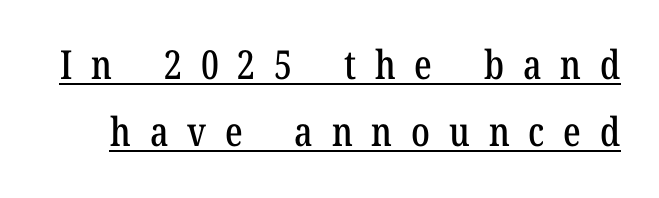
{"serif": "yes", "italic": "no", "width": "condensed", "stroke_contrast": "low", "x_height": "medium", "monospaced": "no", "underline": "yes", "line_spacing": "normal", "line_spacing_ratio": 1.67, "letter_spacing": "wide", "letter_spacing_em": 0.47, "glyph_px": 40}
